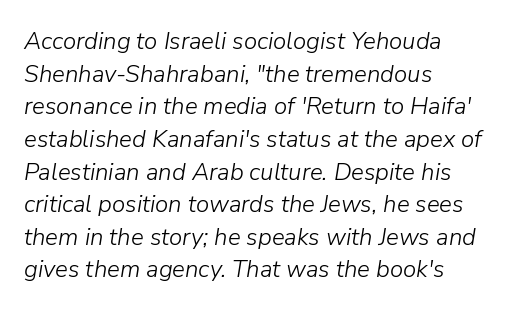
{"italic": "yes", "lean": "right", "slant_degrees": 9, "bold": "no", "underline": "no", "align": "left", "line_spacing": "normal", "line_spacing_ratio": 1.36, "letter_spacing": "normal", "letter_spacing_em": 0.0, "glyph_px": 24}
